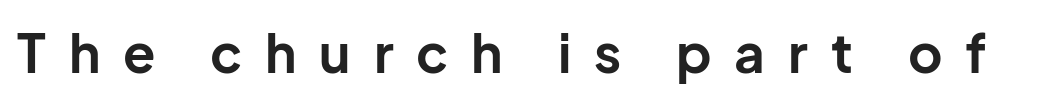
{"serif": "no", "italic": "no", "bold": "yes", "weight": "bold", "width": "normal", "stroke_contrast": "low", "x_height": "medium", "monospaced": "no", "underline": "no", "letter_spacing": "wide", "letter_spacing_em": 0.43, "glyph_px": 53}
